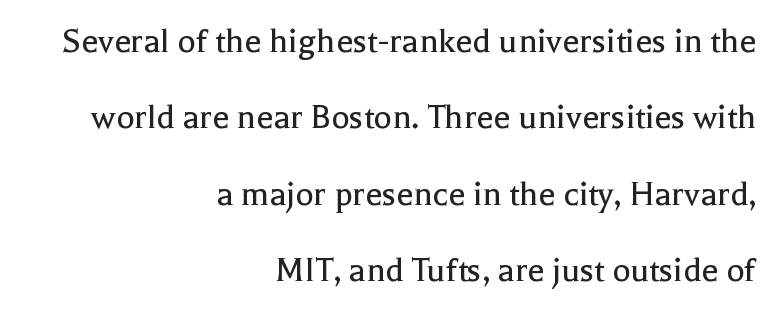
{"serif": "yes", "italic": "no", "bold": "no", "weight": "regular", "width": "normal", "x_height": "medium", "monospaced": "no", "underline": "no", "align": "right", "line_spacing": "loose", "line_spacing_ratio": 2.01, "letter_spacing": "normal", "letter_spacing_em": 0.0, "glyph_px": 38}
